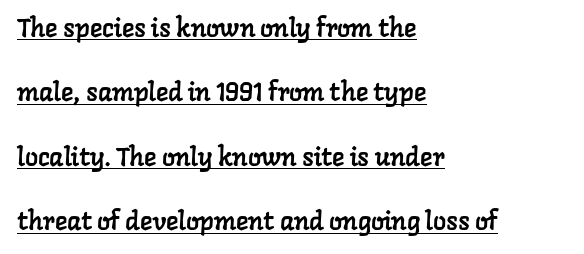
{"underline": "yes", "align": "left", "line_spacing": "loose", "line_spacing_ratio": 2.48, "letter_spacing": "normal", "letter_spacing_em": 0.0, "glyph_px": 26}
